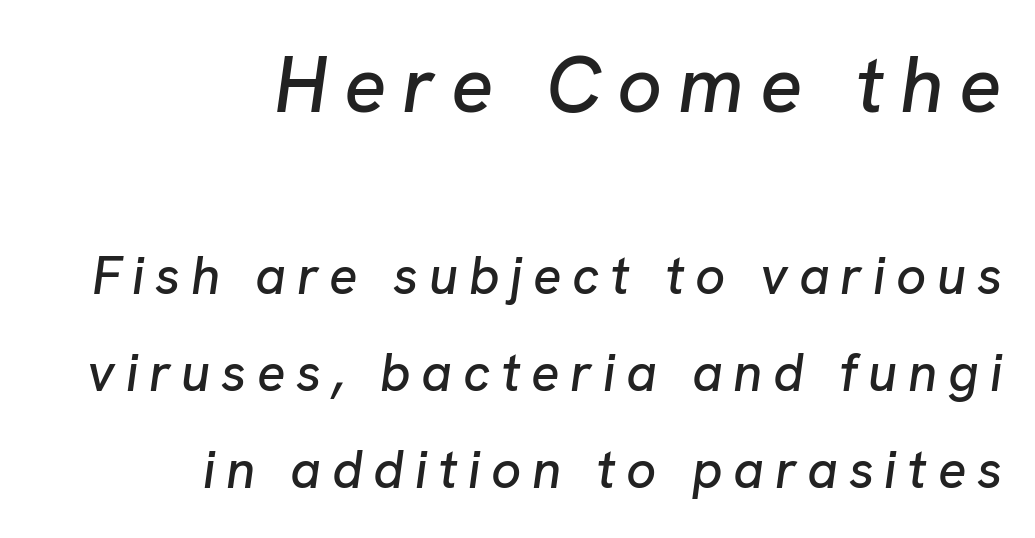
{"italic": "yes", "lean": "right", "slant_degrees": 8, "width": "normal", "stroke_contrast": "low", "x_height": "medium", "monospaced": "no", "underline": "no", "align": "right", "line_spacing_ratio": 1.83, "letter_spacing": "wide", "letter_spacing_em": 0.2, "larger_block": "first", "size_ratio": 1.49, "glyph_px": 79}
